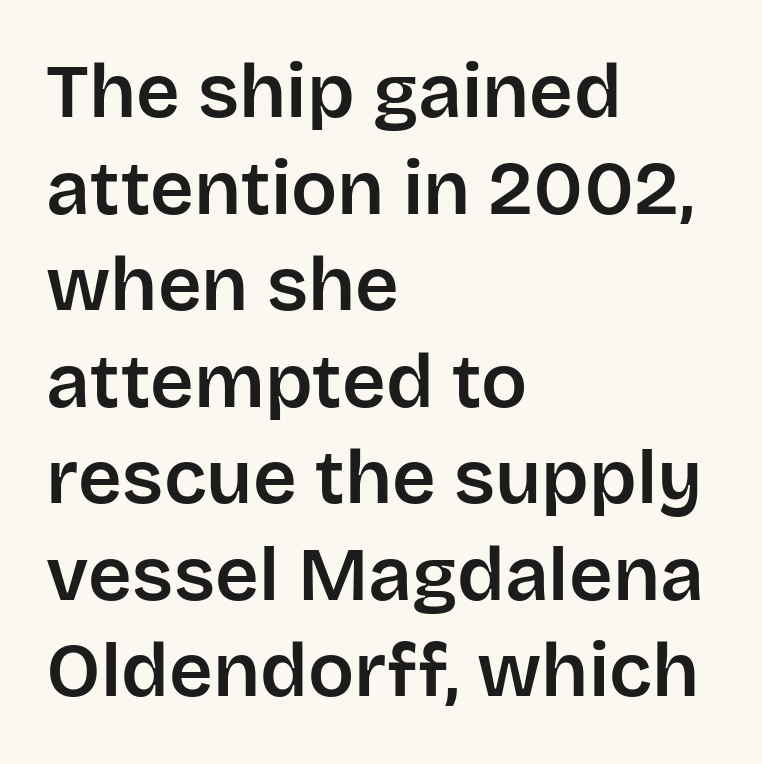
{"serif": "no", "italic": "no", "width": "normal", "stroke_contrast": "low", "x_height": "large", "monospaced": "no", "underline": "no", "align": "left", "line_spacing": "normal", "line_spacing_ratio": 1.27, "letter_spacing": "normal", "letter_spacing_em": 0.0, "glyph_px": 76}
